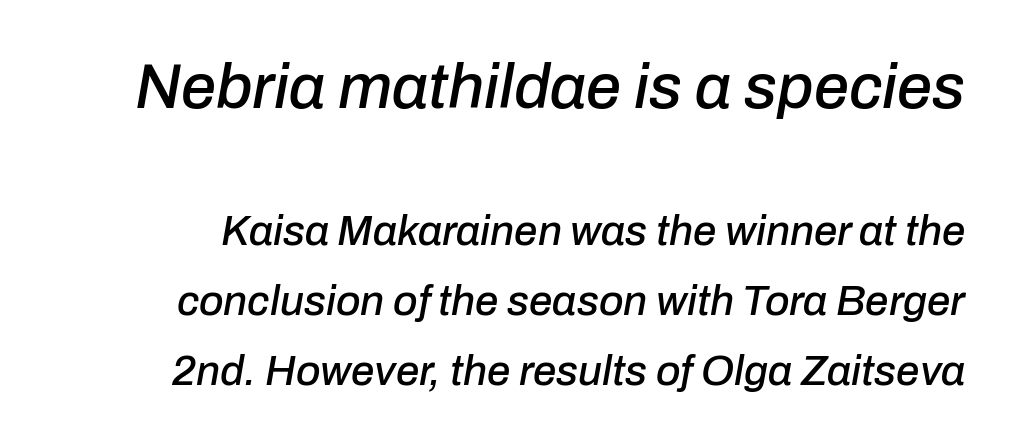
Is there much room between lines? A standard amount, neither cramped nor airy. In this sample the first text group is rendered at the bigger scale. The letters are slanted; this is an italic face. Think of a printed novel: that variable character pitch is what you see here. Unmarked baselines from the first word to the last. Glyph-to-glyph distance matches everyday printed text.
